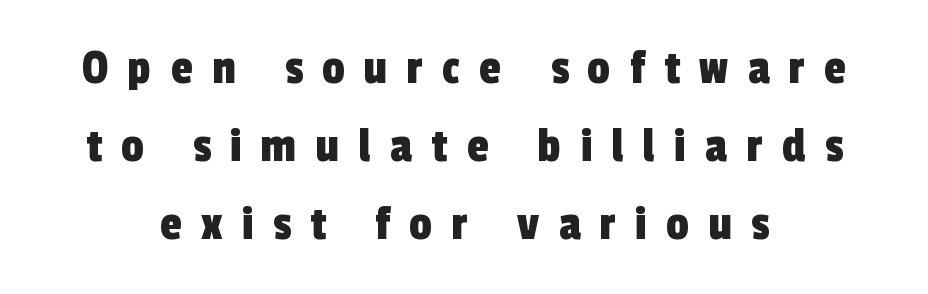
The image shows 50 px condensed sans-serif type; set centered, normal line spacing (1.56x), unusually wide letter spacing (+0.39 em), not underlined; a medium x-height.
